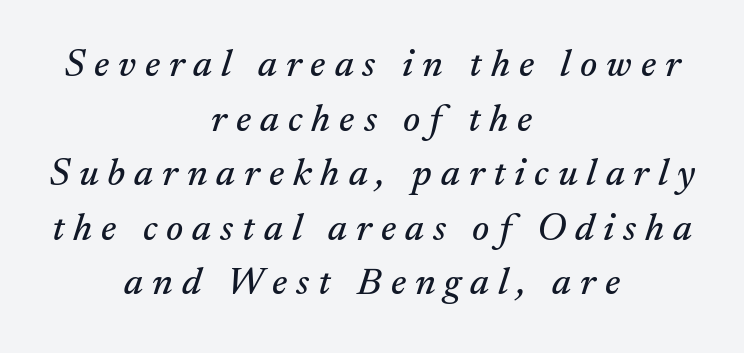
The image shows 39 px serif type, italic (leaning right); set centered, normal line spacing (1.4x), unusually wide letter spacing (+0.23 em), not underlined; medium stroke contrast and a small x-height.
